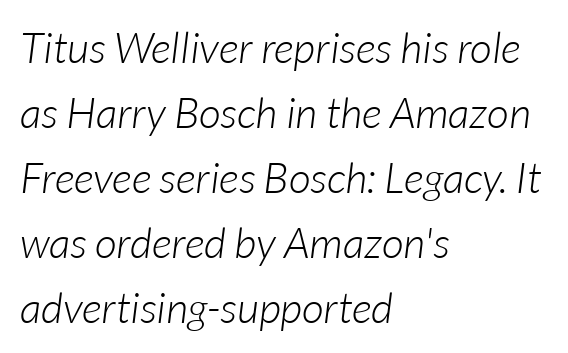
The image shows 43 px light type, italic (leaning right); set left-aligned, normal line spacing (1.51x), normal letter spacing, not underlined; low stroke contrast and a medium x-height.
